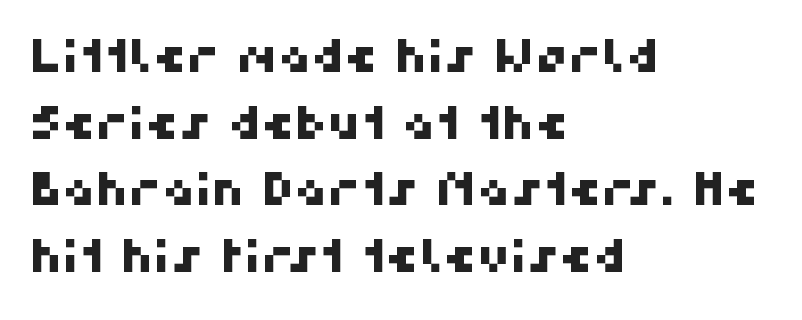
Regarding serifs, this sample does without them. The face used here is rendered with its standard letterfit. The setting favours the left margin, as ordinary paragraphs usually do. A clean baseline with only descenders dipping below it. The designer left line spacing at the default.
